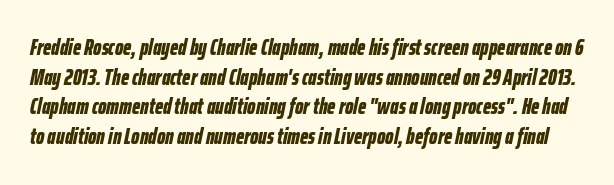
The block of text has a typical density, with ordinary space between rows. Would a proofreader flag this as italicized? Yes. The rendering uses a bold face; every stroke is thick and dark. The glyphs are unaccompanied by any horizontal stroke below them. Compared with typical body copy, the letter spacing here is the same.
